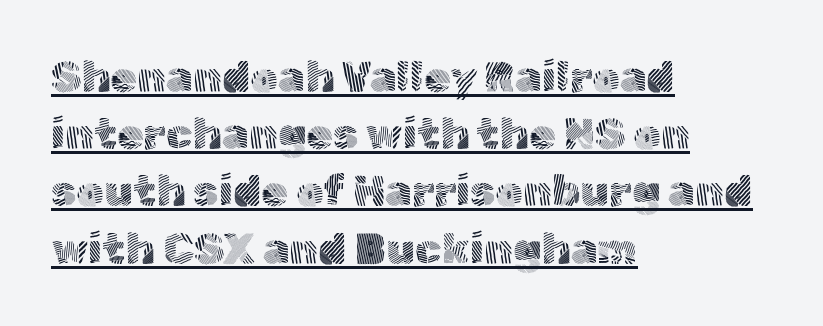
Unlike a traditional serif, this face leaves its strokes unadorned. Leftover space on each line is placed entirely after the last word. The rendering uses natural spacing where letterforms have individual widths. This is the regular roman posture of the typeface.
